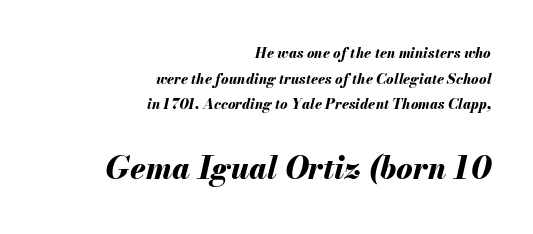
{"italic": "yes", "lean": "right", "slant_degrees": 13, "bold": "yes", "weight": "bold", "width": "normal", "stroke_contrast": "medium", "x_height": "small", "monospaced": "no", "underline": "no", "align": "right", "line_spacing_ratio": 1.83, "letter_spacing": "normal", "letter_spacing_em": 0.0, "larger_block": "second", "size_ratio": 2.21, "glyph_px": 31}
